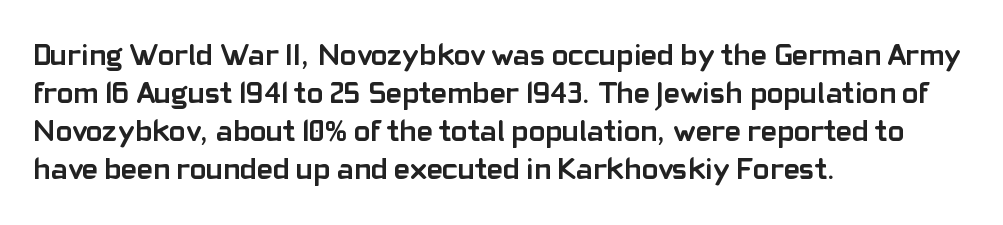
{"serif": "no", "italic": "no", "bold": "yes", "weight": "semibold", "width": "normal", "stroke_contrast": "low", "x_height": "medium", "monospaced": "no", "underline": "no", "align": "left", "line_spacing_ratio": 1.23, "letter_spacing": "normal", "letter_spacing_em": 0.0, "glyph_px": 31}
